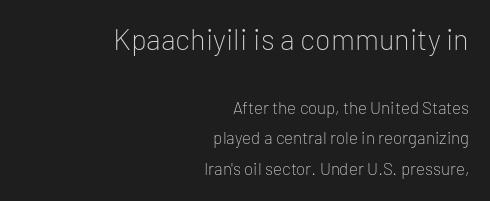
Q: Is the text bold? A: No.
Q: Is the text italic (slanted)? A: No, it is upright.
Q: Is the typeface a serif or a sans-serif typeface? A: Sans-serif.
Q: Is the text underlined? A: No.
Q: How is the paragraph aligned? A: Right-aligned.
Q: Is the spacing between letters normal or unusually wide? A: Normal.
Q: Which block of text is set in a larger size, the first (top) or the second (bottom)? A: The first (top) one.
Q: Width (condensed, normal, or wide)? A: Normal.
Q: Stroke contrast? A: Low.
Q: x-height? A: Medium.
Q: Monospaced? A: No.
